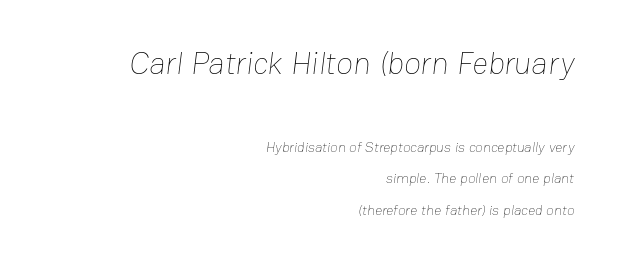
The passage shown is typed in a proportional face where columns would drift. The typesetter chose a ragged-left arrangement here. Baseline-to-baseline distance is far greater than the letter height. Compared with a typical body face, this is equally light or lighter still.
